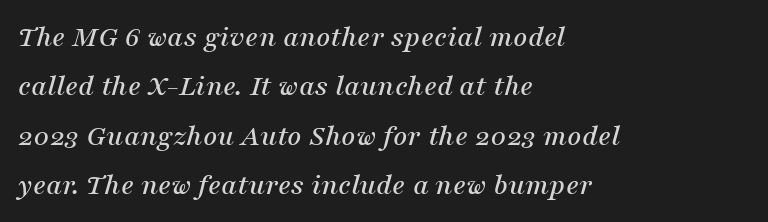
The image shows 31 px serif type, italic (leaning right); set left-aligned, normal line spacing (1.59x), normal letter spacing, not underlined; medium stroke contrast and a medium x-height.
